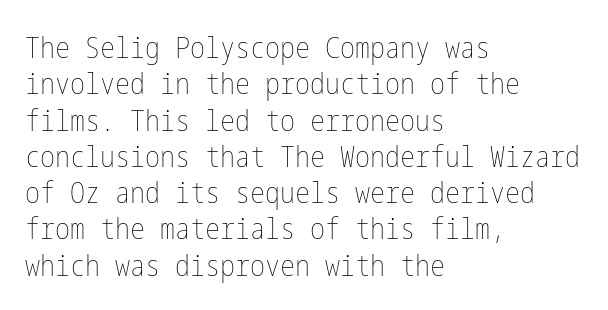
Q: Is the text bold? A: No.
Q: Is the text italic (slanted)? A: No, it is upright.
Q: Is the text underlined? A: No.
Q: How is the paragraph aligned? A: Left-aligned.
Q: Is the spacing between letters normal or unusually wide? A: Normal.
Q: Width (condensed, normal, or wide)? A: Condensed.
Q: Stroke contrast? A: Low.
Q: x-height? A: Medium.
